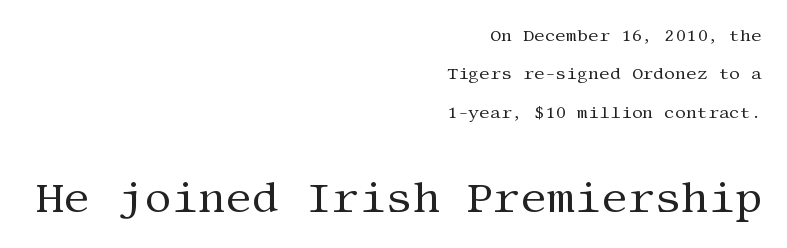
These lines are set flush right with a ragged left edge. Nobody touched the tracking dial on this one. Clear beneath every line of the passage. Font category for this specimen: serif.
